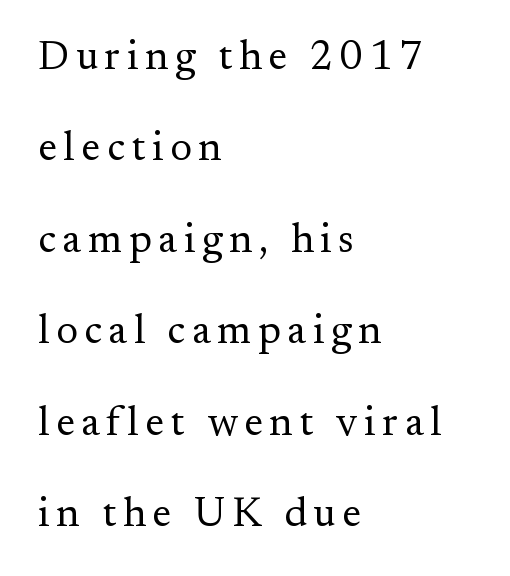
{"serif": "yes", "italic": "no", "bold": "no", "weight": "regular", "width": "normal", "stroke_contrast": "medium", "x_height": "small", "monospaced": "no", "underline": "no", "align": "left", "line_spacing": "loose", "line_spacing_ratio": 2.23, "glyph_px": 41}
